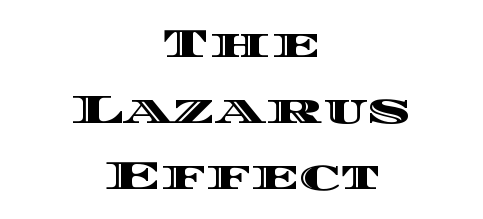
{"italic": "no", "width": "wide", "x_height": "large", "monospaced": "no", "underline": "no", "align": "center", "line_spacing": "normal", "line_spacing_ratio": 1.57, "letter_spacing": "normal", "letter_spacing_em": 0.0, "glyph_px": 42}
